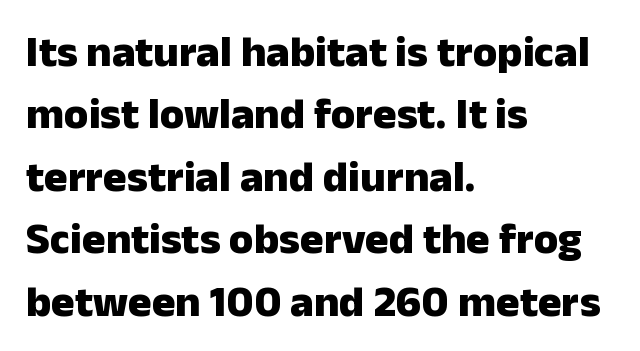
The image shows 44 px heavy sans-serif type, upright; set left-aligned, normal line spacing (1.42x), normal letter spacing, not underlined; low stroke contrast and a medium x-height.
